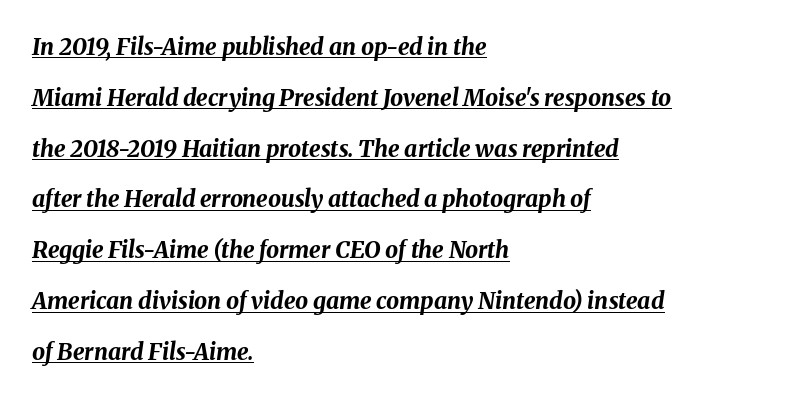
{"italic": "yes", "lean": "right", "slant_degrees": 8, "bold": "yes", "underline": "yes", "align": "left", "line_spacing": "loose", "line_spacing_ratio": 2.21, "letter_spacing": "normal", "letter_spacing_em": 0.0, "glyph_px": 23}
